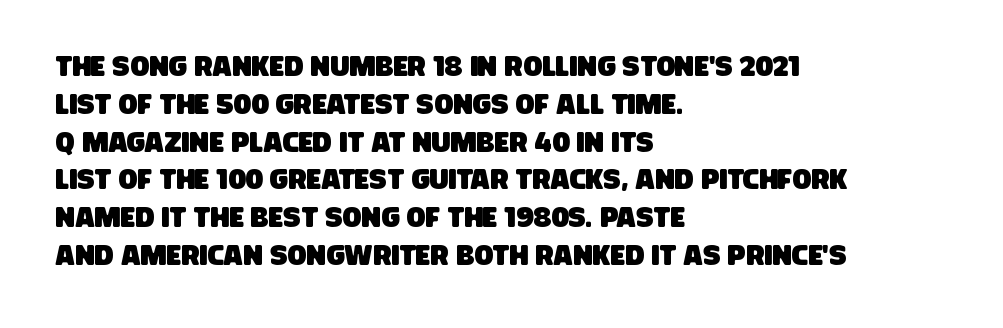
{"serif": "no", "width": "condensed", "stroke_contrast": "low", "x_height": "large", "monospaced": "no", "underline": "no", "align": "left", "line_spacing": "normal", "line_spacing_ratio": 1.35, "letter_spacing": "normal", "letter_spacing_em": 0.0, "glyph_px": 28}
